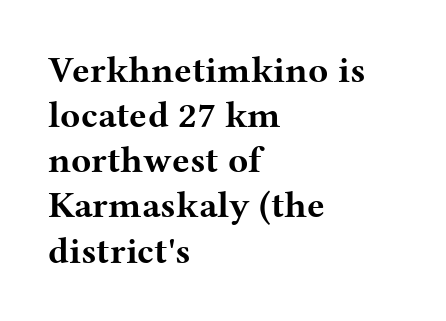
Q: Is the text bold? A: Yes.
Q: Is the text italic (slanted)? A: No, it is upright.
Q: Is the typeface a serif or a sans-serif typeface? A: Serif.
Q: Is the text underlined? A: No.
Q: How is the paragraph aligned? A: Left-aligned.
Q: Is the spacing between letters normal or unusually wide? A: Normal.
Q: Width (condensed, normal, or wide)? A: Wide.
Q: Stroke contrast? A: Medium.
Q: x-height? A: Medium.
Q: Monospaced? A: No.
